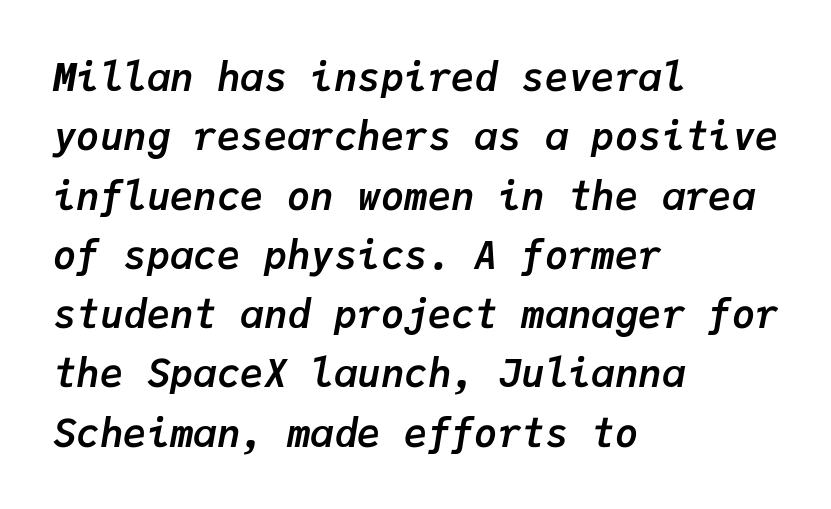
Q: Is the text bold? A: Yes.
Q: Is the text italic (slanted)? A: Yes, it leans right by about 9 degrees.
Q: Is the text underlined? A: No.
Q: How is the paragraph aligned? A: Left-aligned.
Q: Is the spacing between letters normal or unusually wide? A: Normal.
Q: Is the spacing between lines tight, normal or loose? A: Normal.
Q: Width (condensed, normal, or wide)? A: Normal.
Q: Stroke contrast? A: Low.
Q: x-height? A: Medium.
Q: Monospaced? A: Yes.
